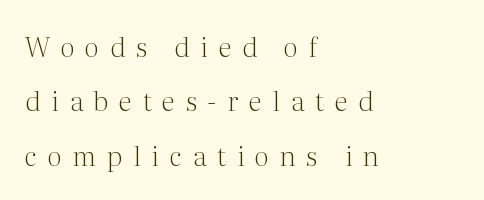
The image shows 27 px text type, upright; set left-aligned, loose line spacing (2.01x), unusually wide letter spacing (+0.4 em), not underlined.
